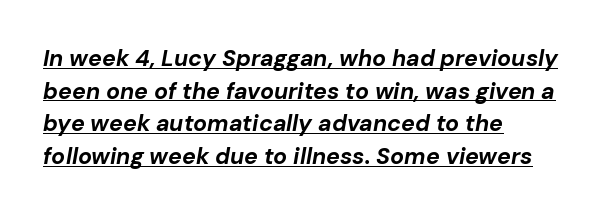
{"italic": "yes", "lean": "right", "slant_degrees": 10, "bold": "yes", "underline": "yes", "align": "left", "line_spacing": "normal", "line_spacing_ratio": 1.42, "letter_spacing": "normal", "letter_spacing_em": 0.0, "glyph_px": 23}
